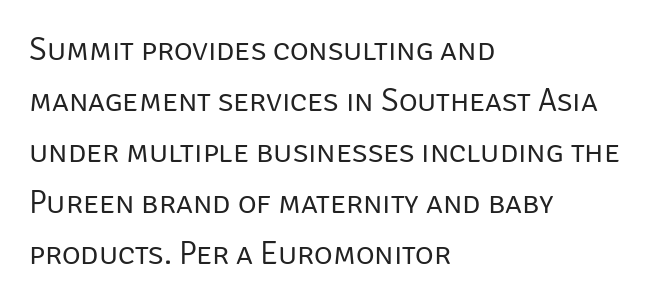
{"serif": "no", "italic": "no", "bold": "no", "weight": "regular", "width": "normal", "stroke_contrast": "low", "x_height": "large", "monospaced": "no", "underline": "no", "align": "left", "line_spacing": "normal", "line_spacing_ratio": 1.59, "letter_spacing": "normal", "letter_spacing_em": 0.0, "glyph_px": 32}
